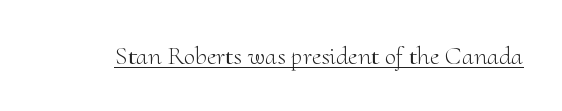
{"italic": "no", "bold": "no", "underline": "yes", "letter_spacing": "normal", "letter_spacing_em": 0.0, "glyph_px": 26}
